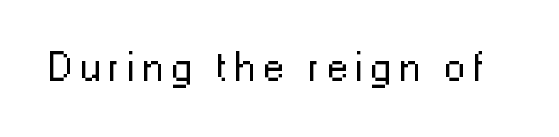
{"serif": "no", "italic": "no", "bold": "no", "weight": "regular", "width": "normal", "stroke_contrast": "low", "x_height": "medium", "monospaced": "no", "underline": "no", "glyph_px": 42}
